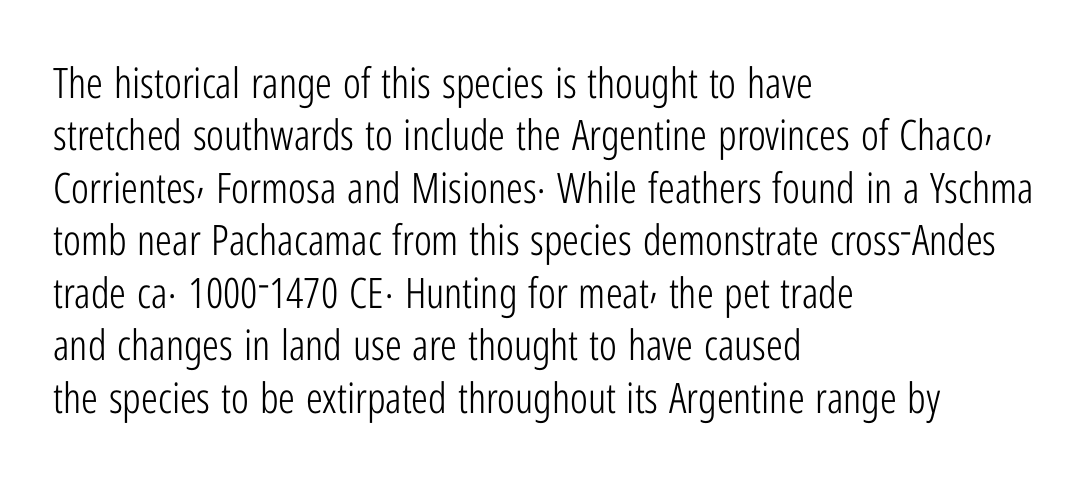
The image shows 42 px light, condensed sans-serif type, upright; set left-aligned, normal line spacing (1.25x), normal letter spacing, not underlined; low stroke contrast and a medium x-height.
